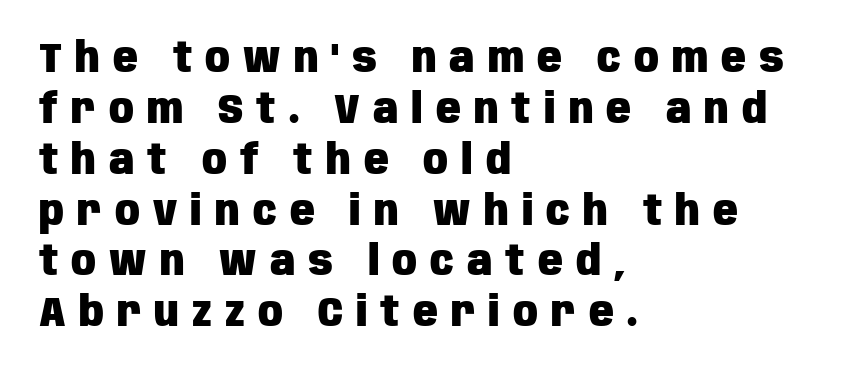
The image shows 41 px heavy, condensed sans-serif type, upright; set left-aligned, line spacing 1.24x, unusually wide letter spacing (+0.32 em), not underlined; low stroke contrast and a large x-height.
